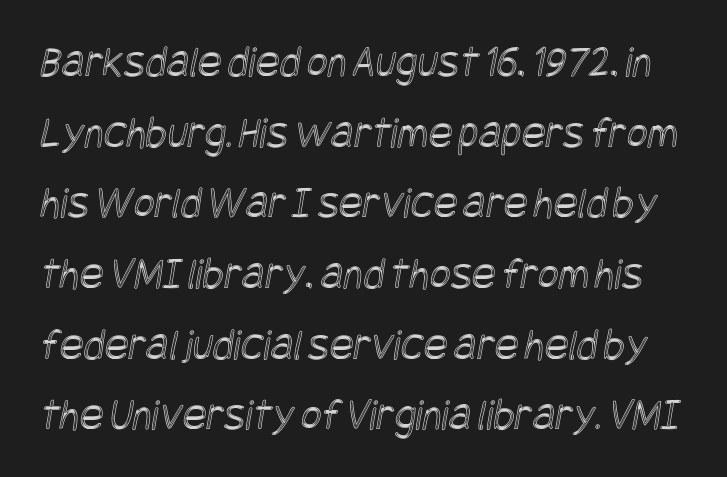
{"width": "condensed", "x_height": "large", "underline": "no", "line_spacing": "normal", "line_spacing_ratio": 1.57, "letter_spacing": "normal", "letter_spacing_em": 0.0, "glyph_px": 45}
